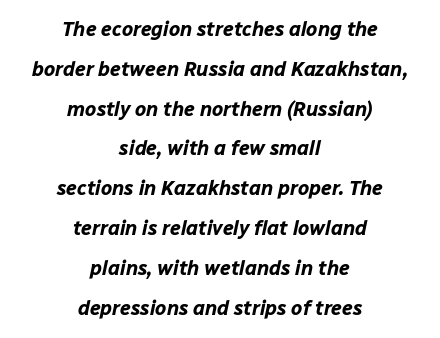
{"italic": "yes", "lean": "right", "slant_degrees": 12, "bold": "yes", "underline": "no", "align": "center", "line_spacing": "loose", "line_spacing_ratio": 1.99, "letter_spacing": "normal", "letter_spacing_em": 0.0, "glyph_px": 20}
